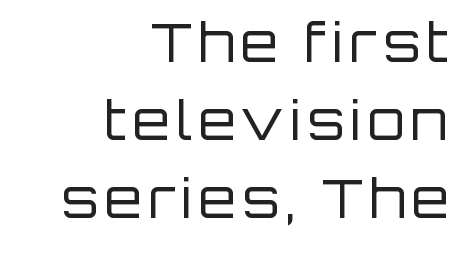
{"serif": "no", "italic": "no", "bold": "no", "weight": "regular", "width": "normal", "stroke_contrast": "low", "x_height": "large", "monospaced": "no", "underline": "no", "align": "right", "line_spacing": "normal", "line_spacing_ratio": 1.44, "glyph_px": 54}
